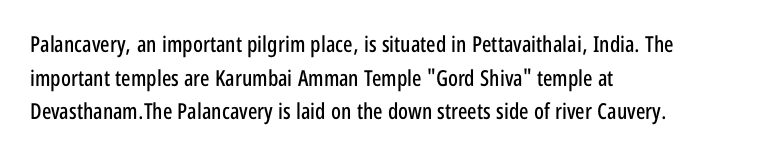
The image shows 22 px text type, upright; set left-aligned, normal line spacing (1.53x), normal letter spacing, not underlined.
